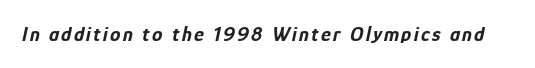
Q: Is the text bold? A: Yes.
Q: Is the text italic (slanted)? A: Yes, it leans right by about 12 degrees.
Q: Is the text underlined? A: No.
